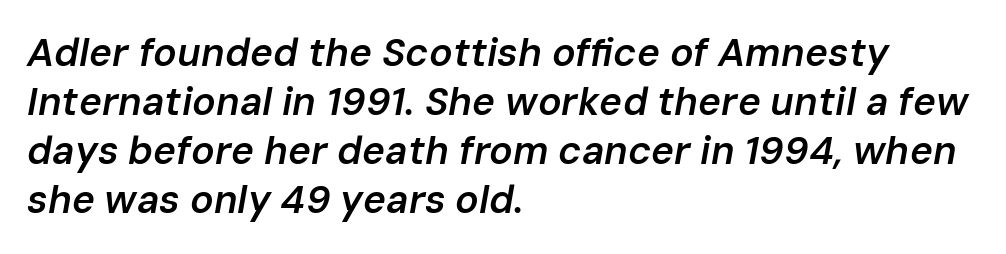
The image shows 39 px semibold type, italic (leaning right); set left-aligned, normal line spacing (1.26x), normal letter spacing, not underlined; low stroke contrast and a medium x-height.
